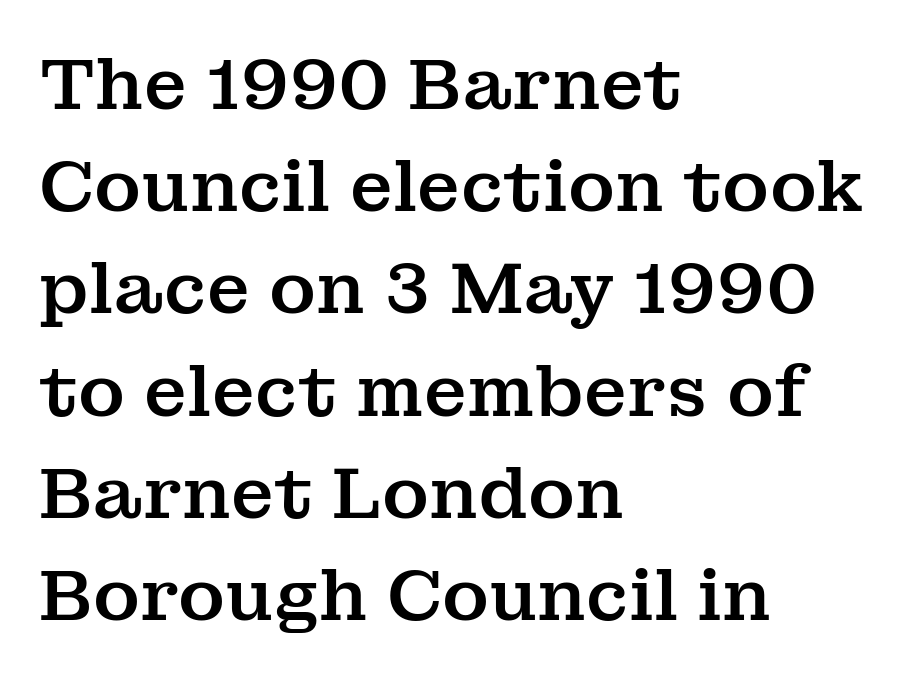
The image shows 71 px serif type, upright; set left-aligned, normal line spacing (1.44x), normal letter spacing, not underlined; medium stroke contrast and a medium x-height.
